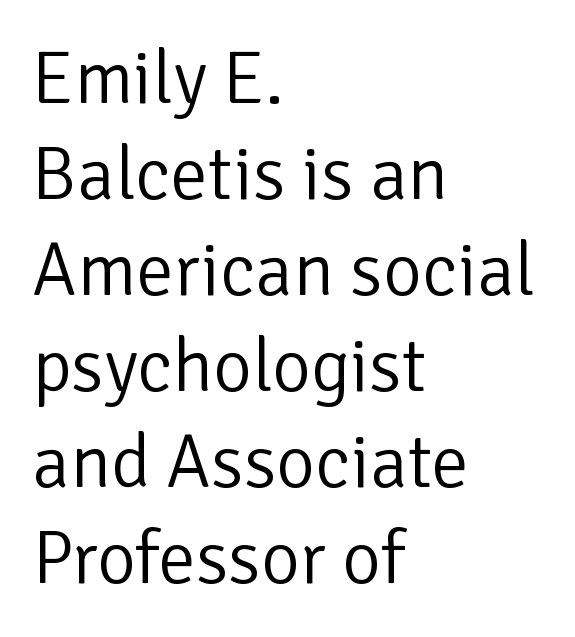
{"serif": "no", "italic": "no", "bold": "no", "weight": "light", "width": "normal", "stroke_contrast": "low", "x_height": "medium", "monospaced": "no", "underline": "no", "align": "left", "line_spacing": "normal", "line_spacing_ratio": 1.28, "letter_spacing": "normal", "letter_spacing_em": 0.0, "glyph_px": 75}
